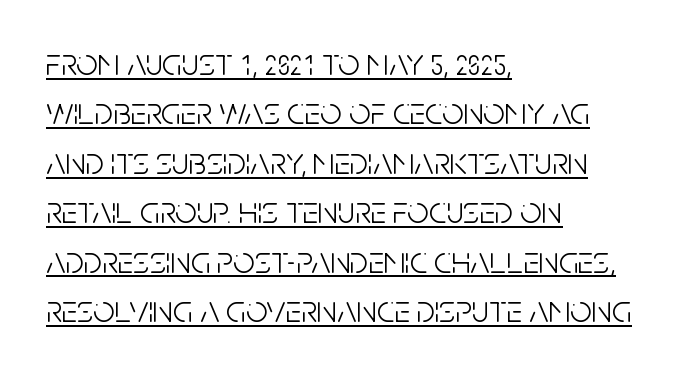
The image shows 38 px light, condensed sans-serif type, upright; set left-aligned, normal line spacing (1.3x), normal letter spacing, underlined; low stroke contrast and a large x-height.
